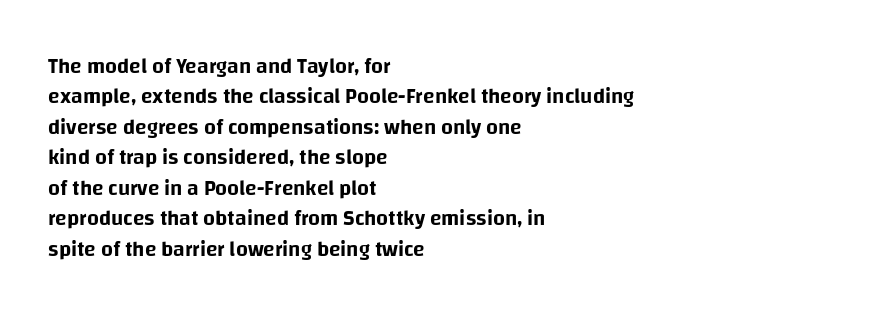
The image shows 21 px text type, upright; set left-aligned, normal line spacing (1.45x), normal letter spacing, not underlined.
